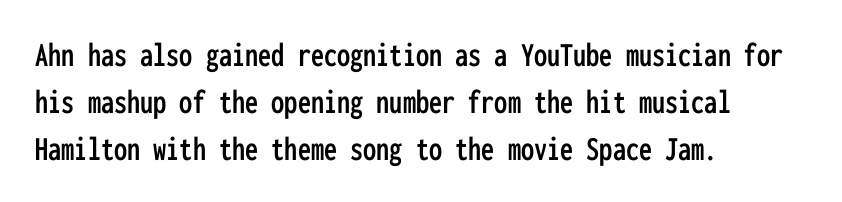
{"serif": "no", "italic": "no", "width": "condensed", "stroke_contrast": "low", "x_height": "medium", "monospaced": "yes", "underline": "no", "align": "left", "line_spacing": "normal", "line_spacing_ratio": 1.34, "letter_spacing": "normal", "letter_spacing_em": 0.0, "glyph_px": 35}
